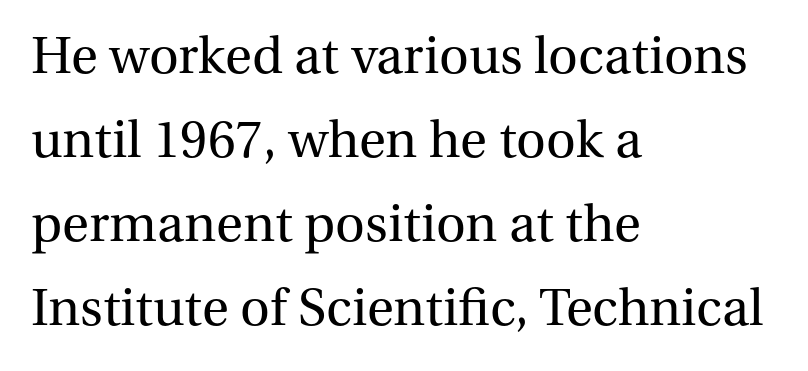
Q: Is the text bold? A: No.
Q: Is the text italic (slanted)? A: No, it is upright.
Q: Is the typeface a serif or a sans-serif typeface? A: Serif.
Q: Is the text underlined? A: No.
Q: How is the paragraph aligned? A: Left-aligned.
Q: Is the spacing between letters normal or unusually wide? A: Normal.
Q: Is the spacing between lines tight, normal or loose? A: Normal.
Q: Width (condensed, normal, or wide)? A: Normal.
Q: Stroke contrast? A: Medium.
Q: x-height? A: Medium.
Q: Monospaced? A: No.
